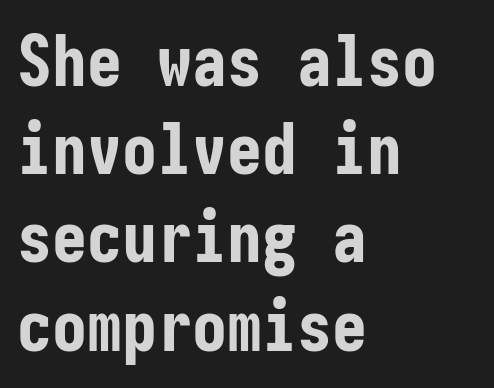
The image shows 70 px bold, condensed sans-serif type, upright; set left-aligned, normal line spacing (1.26x), normal letter spacing, not underlined; low stroke contrast and a medium x-height.
